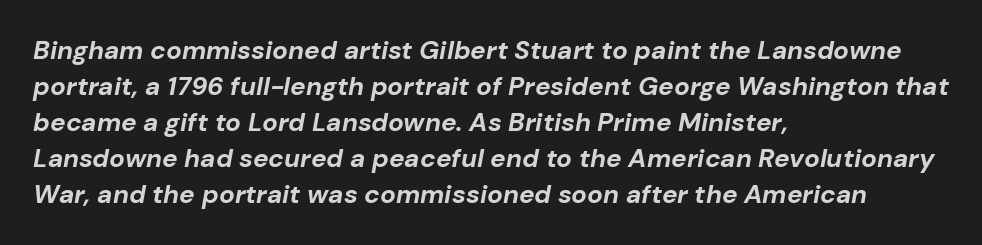
The image shows 26 px bold type, italic (leaning right); set left-aligned, normal line spacing (1.38x), normal letter spacing, not underlined.
